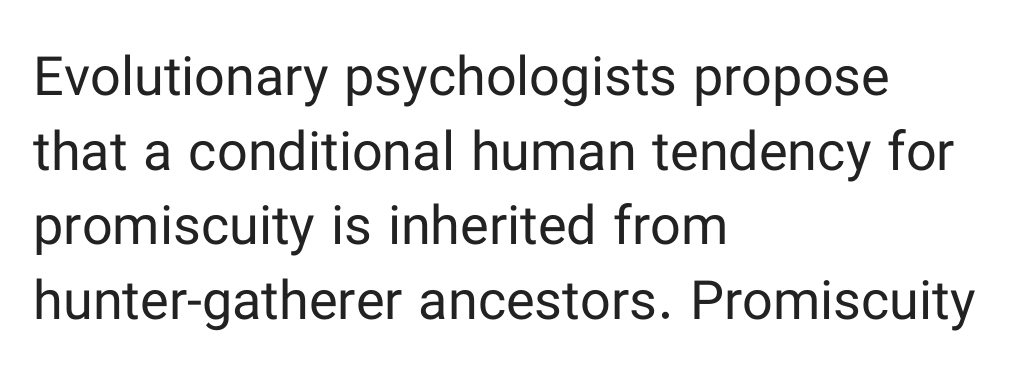
Q: Is the text bold? A: No.
Q: Is the text italic (slanted)? A: No, it is upright.
Q: Is the typeface a serif or a sans-serif typeface? A: Sans-serif.
Q: Is the text underlined? A: No.
Q: How is the paragraph aligned? A: Left-aligned.
Q: Is the spacing between letters normal or unusually wide? A: Normal.
Q: Is the spacing between lines tight, normal or loose? A: Normal.
Q: Width (condensed, normal, or wide)? A: Normal.
Q: Stroke contrast? A: Low.
Q: x-height? A: Medium.
Q: Monospaced? A: No.
